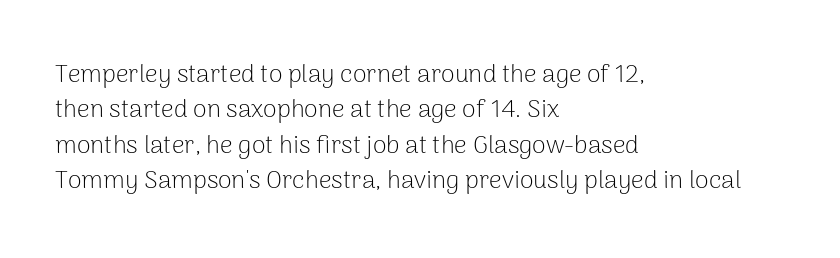
Q: Is the text bold? A: No.
Q: Is the text italic (slanted)? A: No, it is upright.
Q: Is the text underlined? A: No.
Q: How is the paragraph aligned? A: Left-aligned.
Q: Is the spacing between letters normal or unusually wide? A: Normal.
Q: Is the spacing between lines tight, normal or loose? A: Normal.
